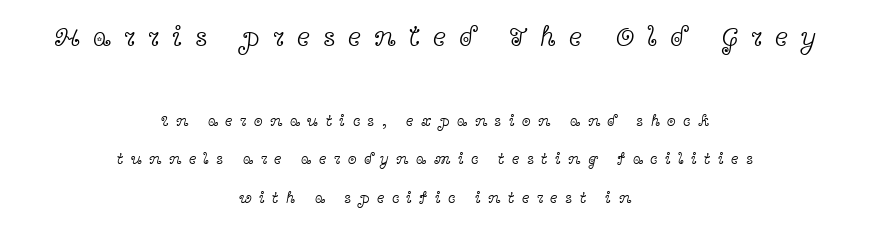
The image shows 28 px light, wide serif type, upright; set centered, loose line spacing (2.41x), unusually wide letter spacing (+0.46 em), not underlined; the first (top) block is 1.75x larger; a medium x-height.
